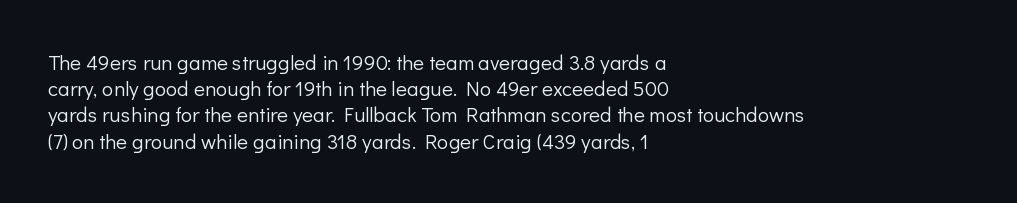
Q: Is the text bold? A: No.
Q: Is the text italic (slanted)? A: No, it is upright.
Q: Is the text underlined? A: No.
Q: How is the paragraph aligned? A: Left-aligned.
Q: Is the spacing between letters normal or unusually wide? A: Normal.
Q: Is the spacing between lines tight, normal or loose? A: Normal.
